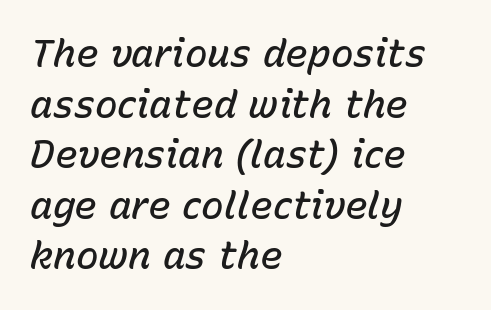
The image shows 38 px semibold type, italic (leaning right); set left-aligned, normal line spacing (1.33x), normal letter spacing, not underlined; low stroke contrast and a medium x-height.
